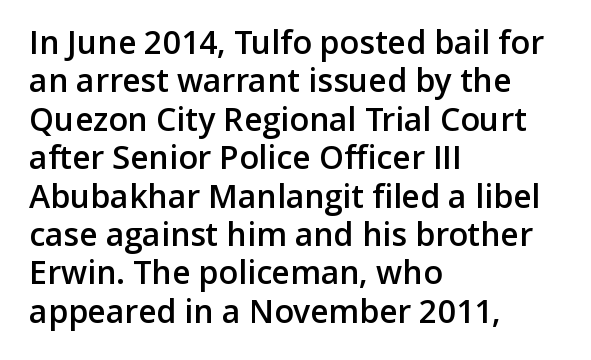
Check under the words: just untouched page. Unlike a traditional serif, this face leaves its strokes unadorned. Character widths vary here, with narrow letters taking less room than wide ones. Summary of weight: moderately heavy, a semibold. Italic? Not at all — the glyphs are vertical. If you drew a ruler down the left edge, every line would touch it.
